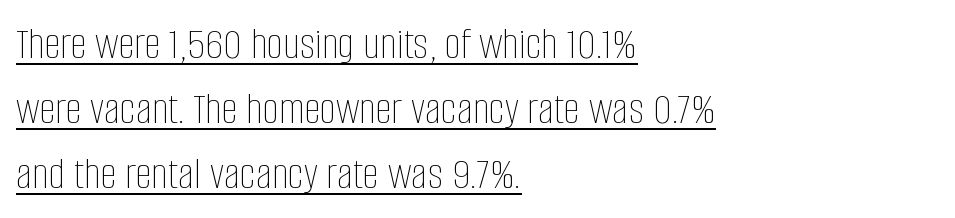
You can tell it's not italic because the verticals are truly vertical. Heaviness? Minimal to ordinary, like unemphasized prose. Compared with a centered layout, this one pins lines to the left instead. Rows of type keep a routine distance in the vertical direction.
